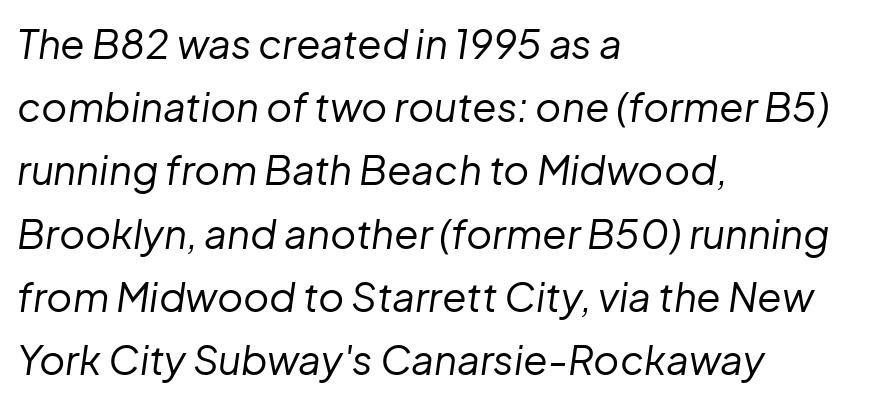
The image shows 40 px regular-weight type, italic (leaning right); set left-aligned, normal line spacing (1.58x), normal letter spacing, not underlined; low stroke contrast and a medium x-height.
